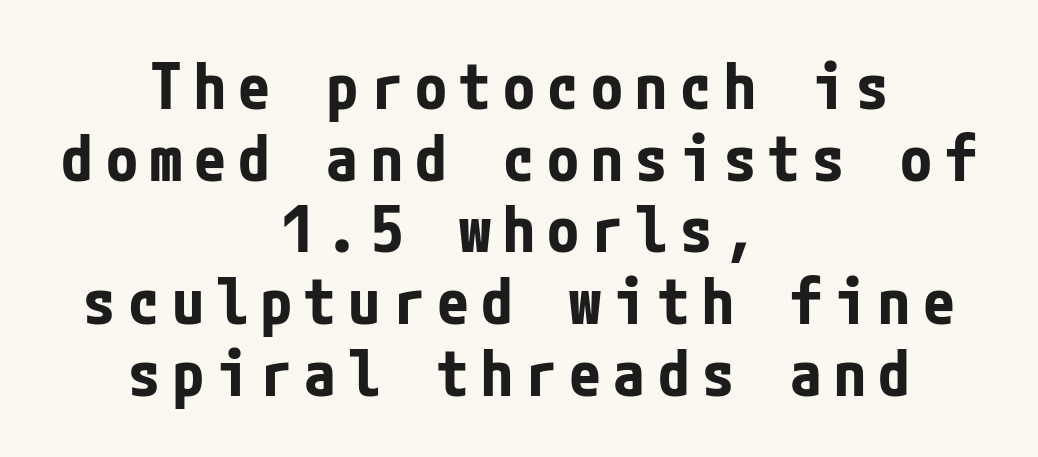
The text was rendered using a sans face with plain stroke endings. A centered setting, common on invitations and titles, is used for this passage. Students, observe: this is what under-led, compact text looks like. Every stem runs plumb, perpendicular to the baseline.
